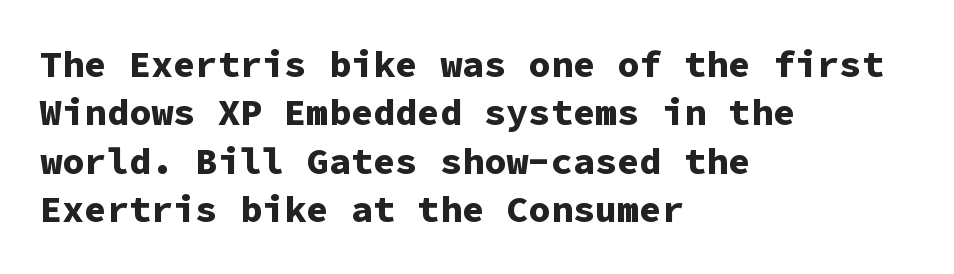
{"serif": "no", "italic": "no", "bold": "yes", "weight": "bold", "width": "normal", "stroke_contrast": "low", "x_height": "medium", "monospaced": "yes", "underline": "no", "align": "left", "line_spacing": "normal", "line_spacing_ratio": 1.31, "letter_spacing": "normal", "letter_spacing_em": 0.0, "glyph_px": 37}
